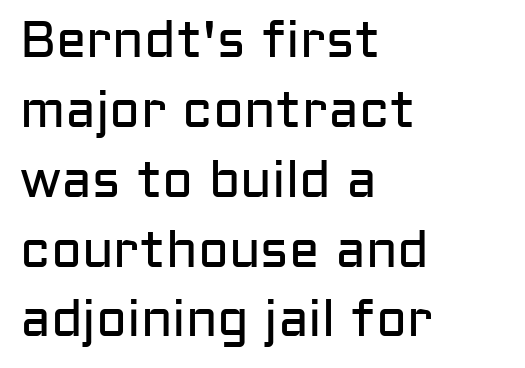
Compared with typical body copy, the letter spacing here is the same. Designer's note — italics off, roman on. Normally led — the rows are evenly, conventionally spaced. Horizontal alignment here is leftward, the default for most running prose. Is this a heavy cut? Hardly; it is regular or lighter.
